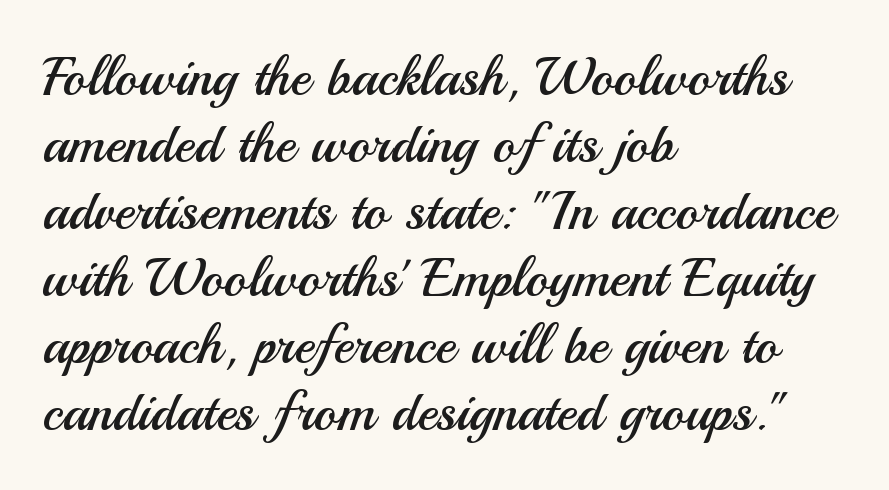
Q: Is the text bold? A: No.
Q: Is the text italic (slanted)? A: Yes.
Q: Is the typeface a serif or a sans-serif typeface? A: Sans-serif.
Q: Is the text underlined? A: No.
Q: How is the paragraph aligned? A: Left-aligned.
Q: Is the spacing between letters normal or unusually wide? A: Normal.
Q: Width (condensed, normal, or wide)? A: Normal.
Q: Stroke contrast? A: Medium.
Q: x-height? A: Small.
Q: Monospaced? A: No.
